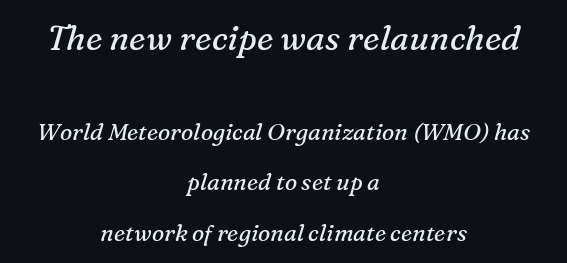
{"serif": "yes", "italic": "yes", "lean": "right", "slant_degrees": 16, "bold": "no", "weight": "regular", "width": "normal", "stroke_contrast": "medium", "x_height": "medium", "monospaced": "no", "underline": "no", "align": "center", "line_spacing": "loose", "line_spacing_ratio": 2.18, "letter_spacing": "normal", "letter_spacing_em": 0.0, "larger_block": "first", "size_ratio": 1.48, "glyph_px": 34}
